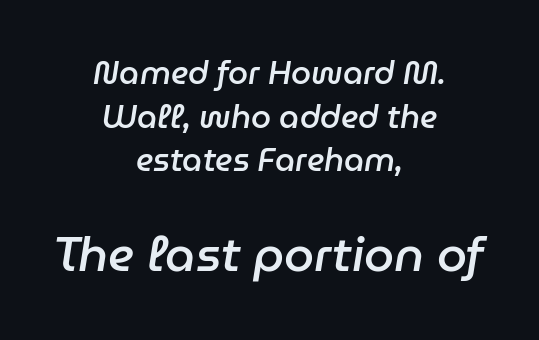
This rendering uses center alignment, leaving both contours irregular but symmetric. The face used here appears at its bigger size in the lower chunk. Standard letterfit; no display-style spreading of the glyphs. A typesetter would call this proportional, since set widths differ per character. A somewhat darkened texture: the type is semibold rather than bold.
